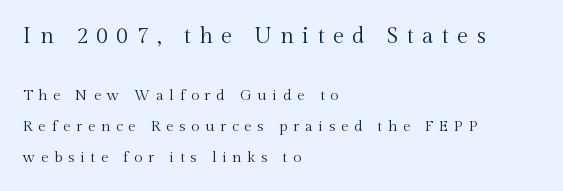
Q: Is the text bold? A: No.
Q: Is the text italic (slanted)? A: No, it is upright.
Q: Is the text underlined? A: No.
Q: How is the paragraph aligned? A: Left-aligned.
Q: Is the spacing between letters normal or unusually wide? A: Unusually wide.
Q: Is the spacing between lines tight, normal or loose? A: Loose.
Q: Which block of text is set in a larger size, the first (top) or the second (bottom)? A: The first (top) one.
